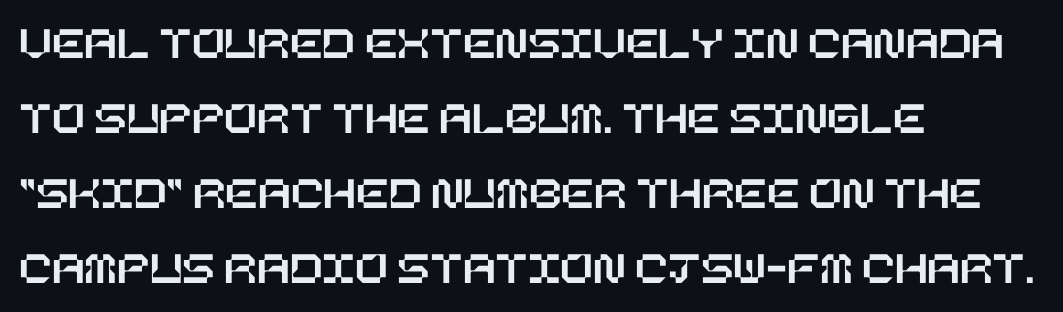
One glance says typical: line gaps are just what's usual. Check the space under the baseline: it is left empty. One-word summary of the alignment: left. Nothing unusual about the tracking: characters are spaced as the font intends. Do the letters lean? They stand straight.
